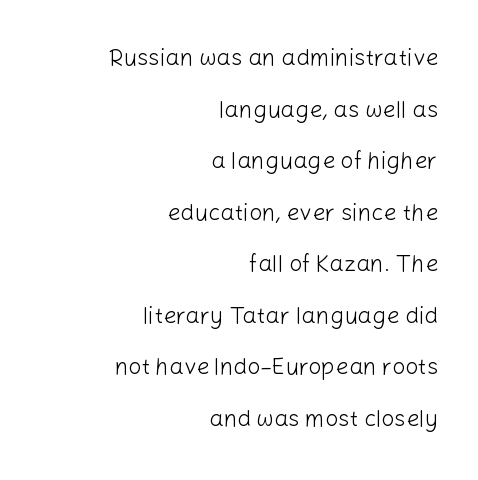
The image shows 23 px text type, upright; set right-aligned, loose line spacing (2.24x), normal letter spacing, not underlined.
